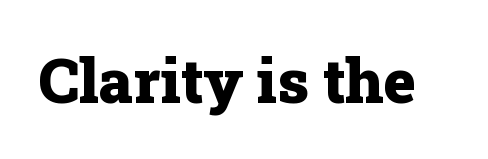
Q: Is the text bold? A: Yes.
Q: Is the text italic (slanted)? A: No, it is upright.
Q: Is the typeface a serif or a sans-serif typeface? A: Serif.
Q: Is the text underlined? A: No.
Q: Is the spacing between letters normal or unusually wide? A: Normal.
Q: Width (condensed, normal, or wide)? A: Normal.
Q: Stroke contrast? A: Low.
Q: x-height? A: Medium.
Q: Monospaced? A: No.
